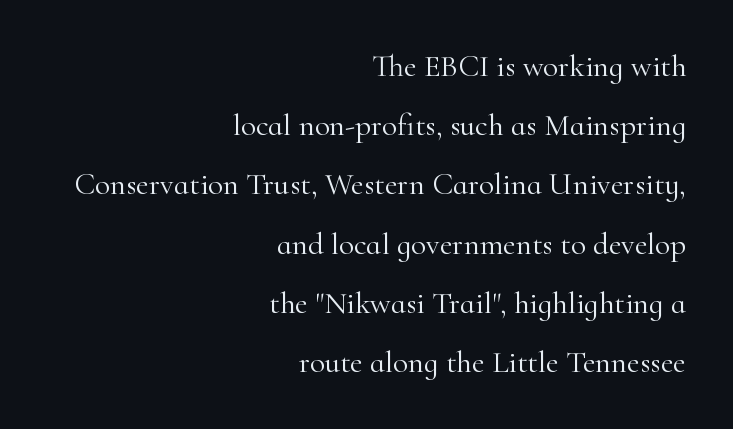
Line ends are locked; line starts wander. The strokes carry an ordinary text weight at most. The type is set solid horizontally, with unmodified tracking. The lettering stays uniformly vertical, giving the passage a roman look. Is there much room between lines? Yes — plenty of vertical air separates them. The face used here is proportionally spaced, like ordinary book or web type.
